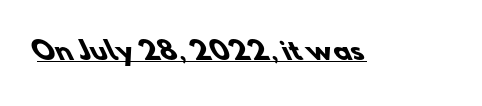
Q: Is the text bold? A: Yes.
Q: Is the text underlined? A: Yes.
Q: Is the spacing between letters normal or unusually wide? A: Normal.
